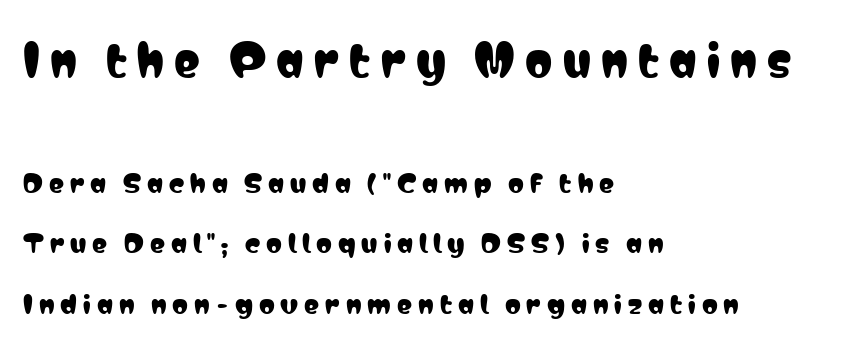
{"serif": "no", "italic": "no", "width": "condensed", "stroke_contrast": "low", "x_height": "medium", "monospaced": "no", "underline": "no", "align": "left", "line_spacing": "loose", "line_spacing_ratio": 2.41, "letter_spacing": "wide", "letter_spacing_em": 0.24, "larger_block": "first", "size_ratio": 1.72, "glyph_px": 43}
